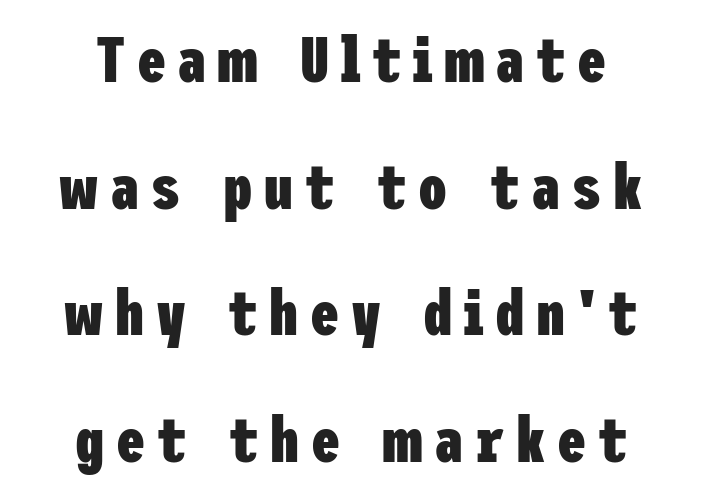
Q: Is the text bold? A: Yes.
Q: Is the text italic (slanted)? A: No, it is upright.
Q: Is the typeface a serif or a sans-serif typeface? A: Sans-serif.
Q: Is the text underlined? A: No.
Q: How is the paragraph aligned? A: Centered.
Q: Is the spacing between lines tight, normal or loose? A: Loose.
Q: Width (condensed, normal, or wide)? A: Condensed.
Q: Stroke contrast? A: Low.
Q: x-height? A: Medium.
